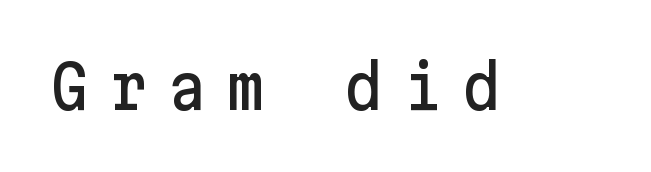
Q: Is the text italic (slanted)? A: No, it is upright.
Q: Is the typeface a serif or a sans-serif typeface? A: Sans-serif.
Q: Is the text underlined? A: No.
Q: Is the spacing between letters normal or unusually wide? A: Unusually wide.
Q: Width (condensed, normal, or wide)? A: Normal.
Q: Stroke contrast? A: Low.
Q: x-height? A: Medium.
